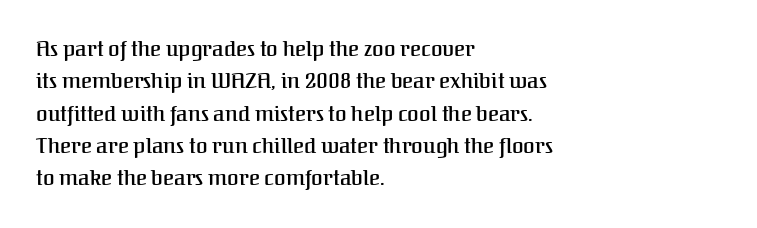
Q: Is the text bold? A: Semi-bold.
Q: Is the text italic (slanted)? A: No, it is upright.
Q: Is the text underlined? A: No.
Q: How is the paragraph aligned? A: Left-aligned.
Q: Is the spacing between letters normal or unusually wide? A: Normal.
Q: Is the spacing between lines tight, normal or loose? A: Normal.
